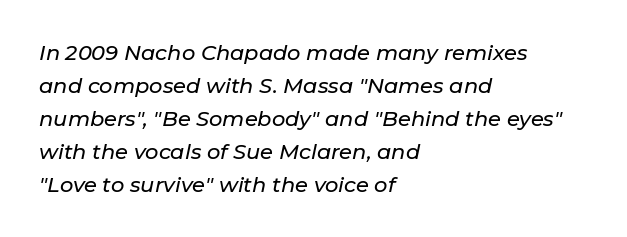
{"italic": "yes", "lean": "right", "slant_degrees": 11, "underline": "no", "align": "left", "line_spacing": "normal", "line_spacing_ratio": 1.57, "letter_spacing": "normal", "letter_spacing_em": 0.0, "glyph_px": 21}
